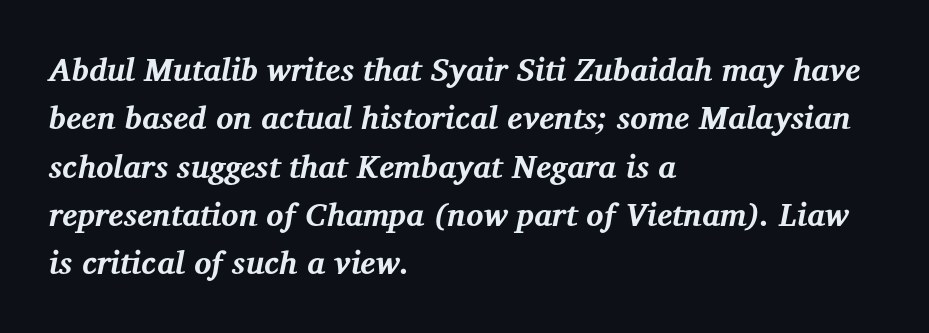
Thick stems and heavy bowls — unmistakably bold. Leading: standard. There is no visible air inserted between adjacent glyphs. Which margin do the lines hug? The left one — the right edge is uneven. Do the characters align in a grid? No, the font is proportional. Posture: slanted.
